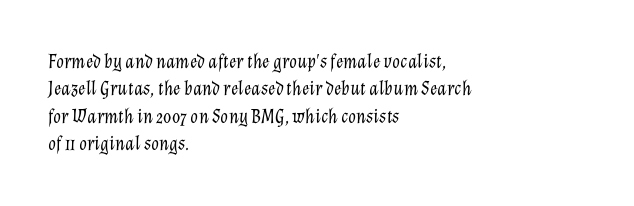
The lettering tilts uniformly, giving the passage an italic look. Honestly, the letter spacing is just normal — you wouldn't notice it. Glance below the letters and you will spot only blank space. Stems and bowls with no extra thickness — not bold. This sample is left-justified, so line endings fall wherever the words run out.
